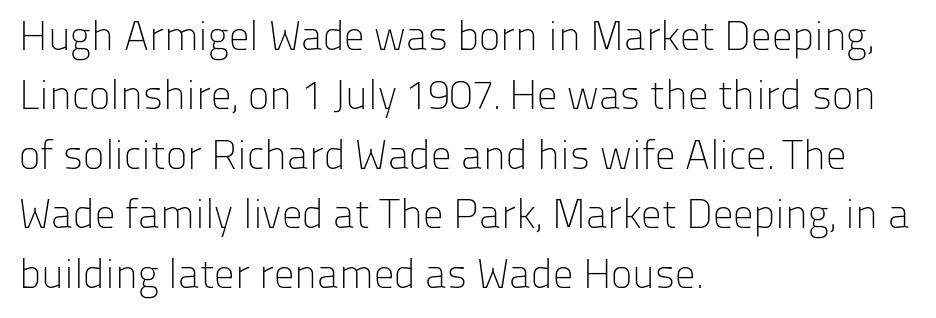
Q: Is the text bold? A: No.
Q: Is the text italic (slanted)? A: No, it is upright.
Q: Is the typeface a serif or a sans-serif typeface? A: Sans-serif.
Q: Is the text underlined? A: No.
Q: How is the paragraph aligned? A: Left-aligned.
Q: Is the spacing between letters normal or unusually wide? A: Normal.
Q: Is the spacing between lines tight, normal or loose? A: Normal.
Q: Width (condensed, normal, or wide)? A: Normal.
Q: Stroke contrast? A: Low.
Q: x-height? A: Medium.
Q: Monospaced? A: No.
